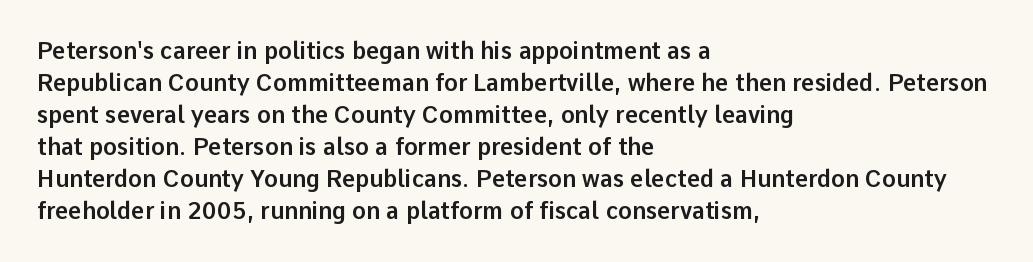
These lines are set flush left with a ragged right edge. Nope, not italic — everything's standing straight. Observe the ordinary spacing: letters are neighbours, not strangers. Vertically, the passage feels balanced, rows spaced as you'd expect. Has an underline been added? It has not.
